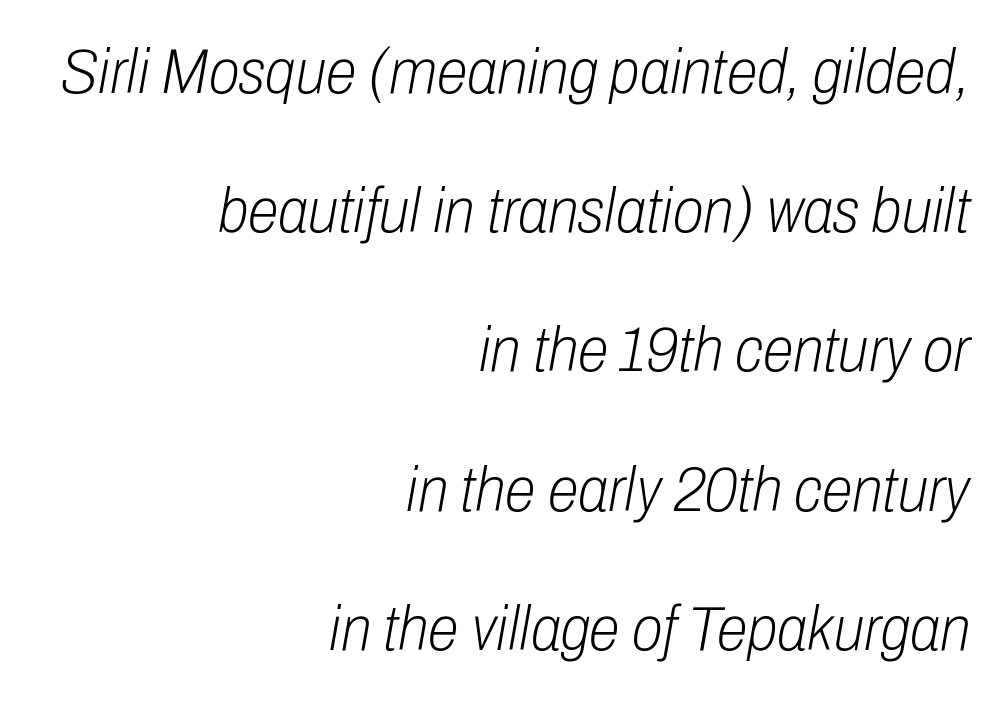
Italic? Definitely — the glyphs are oblique. The text block is weighted toward the right margin, trailing off unevenly leftward. You could not count columns in this text — the font is proportionally spaced. The face looks like a standard text weight, possibly lighter. The line texture is even and compact thanks to regular tracking.
